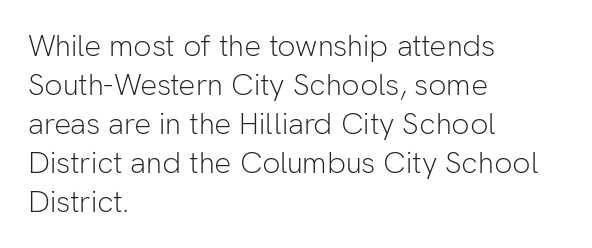
Q: Is the text bold? A: No.
Q: Is the text italic (slanted)? A: No, it is upright.
Q: Is the typeface a serif or a sans-serif typeface? A: Sans-serif.
Q: Is the text underlined? A: No.
Q: How is the paragraph aligned? A: Left-aligned.
Q: Is the spacing between letters normal or unusually wide? A: Normal.
Q: Is the spacing between lines tight, normal or loose? A: Normal.
Q: Width (condensed, normal, or wide)? A: Normal.
Q: Stroke contrast? A: Low.
Q: x-height? A: Medium.
Q: Monospaced? A: No.
